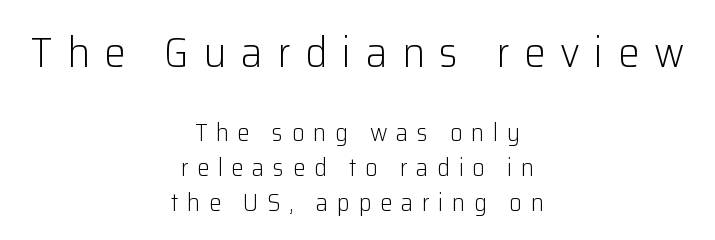
{"serif": "no", "italic": "no", "bold": "no", "weight": "light", "width": "normal", "stroke_contrast": "low", "x_height": "medium", "monospaced": "no", "underline": "no", "align": "center", "line_spacing": "normal", "line_spacing_ratio": 1.39, "letter_spacing": "wide", "letter_spacing_em": 0.34, "larger_block": "first", "size_ratio": 1.72, "glyph_px": 43}
